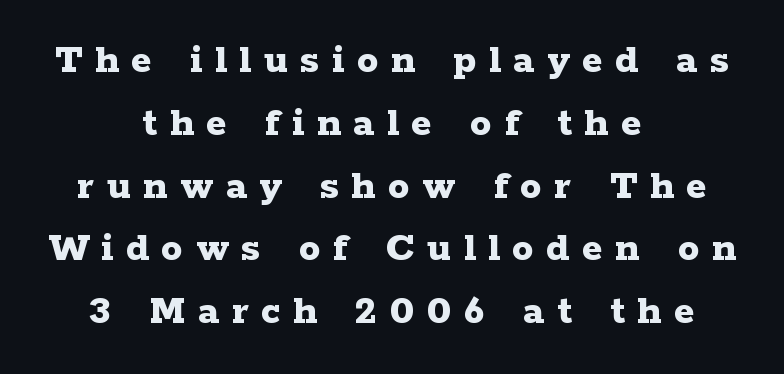
The type is letterspaced generously, with wide tracking. If you drew a line through each stem, it would be perfectly vertical. Is this a fixed-width face? No — the glyphs have proportional, varying widths. Summary of weight: heavy, a full bold.
